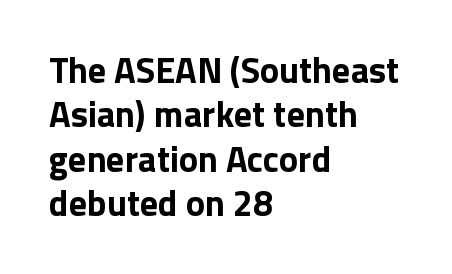
Posture: straight, roman, zero tilt. The strip under each line holds only bare page. The face used here is proportionally spaced, like ordinary book or web type. How are the letters spaced? Ordinarily, with no added tracking. Examine the stroke ends and you'll find no serifs. This sample is left-justified, so line endings fall wherever the words run out.
